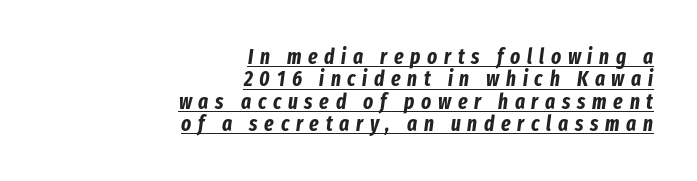
The image shows 21 px bold type, italic (leaning right); set right-aligned, tight line spacing (1.06x), unusually wide letter spacing (+0.32 em), underlined.
